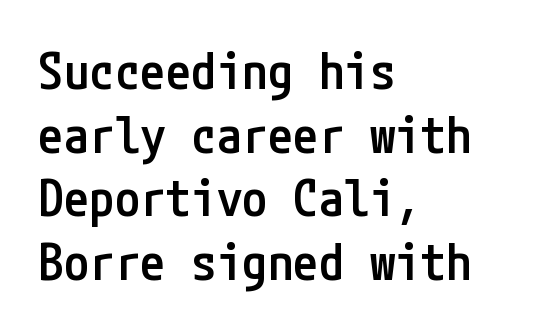
Q: Is the text bold? A: Semi-bold.
Q: Is the text italic (slanted)? A: No, it is upright.
Q: Is the typeface a serif or a sans-serif typeface? A: Sans-serif.
Q: Is the text underlined? A: No.
Q: How is the paragraph aligned? A: Left-aligned.
Q: Is the spacing between letters normal or unusually wide? A: Normal.
Q: Is the spacing between lines tight, normal or loose? A: Normal.
Q: Width (condensed, normal, or wide)? A: Condensed.
Q: Stroke contrast? A: Low.
Q: x-height? A: Medium.
